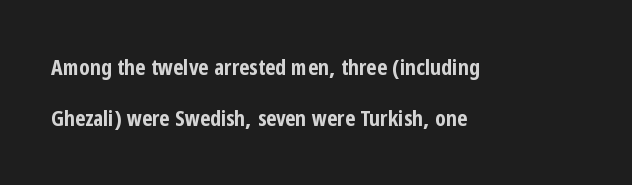
Q: Is the text bold? A: Yes.
Q: Is the text italic (slanted)? A: No, it is upright.
Q: Is the text underlined? A: No.
Q: How is the paragraph aligned? A: Left-aligned.
Q: Is the spacing between letters normal or unusually wide? A: Normal.
Q: Is the spacing between lines tight, normal or loose? A: Loose.
